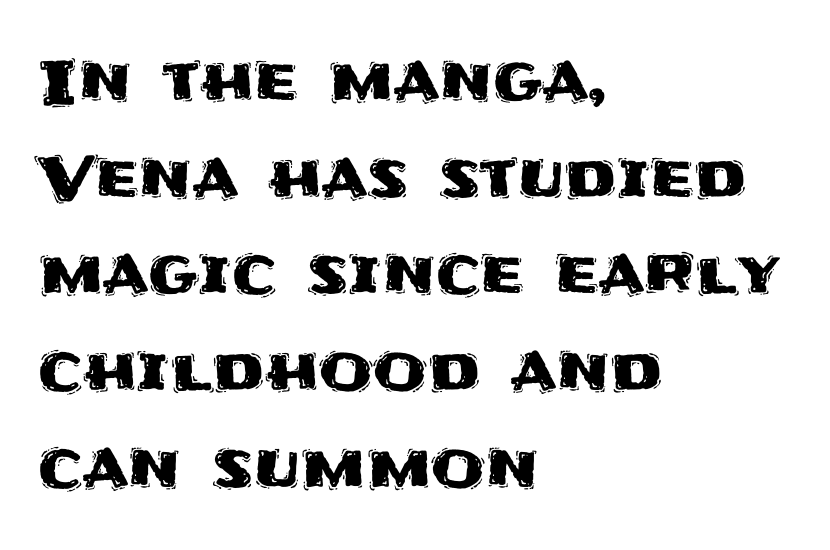
Q: Is the text italic (slanted)? A: No, it is upright.
Q: Is the typeface a serif or a sans-serif typeface? A: Sans-serif.
Q: Is the text underlined? A: No.
Q: How is the paragraph aligned? A: Left-aligned.
Q: Is the spacing between letters normal or unusually wide? A: Normal.
Q: Is the spacing between lines tight, normal or loose? A: Normal.
Q: Width (condensed, normal, or wide)? A: Normal.
Q: Stroke contrast? A: Medium.
Q: x-height? A: Large.
Q: Monospaced? A: No.
